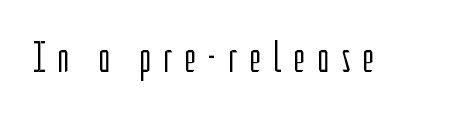
{"serif": "no", "italic": "no", "bold": "no", "weight": "light", "width": "condensed", "stroke_contrast": "low", "x_height": "medium", "monospaced": "no", "underline": "no", "letter_spacing": "wide", "letter_spacing_em": 0.26, "glyph_px": 43}
